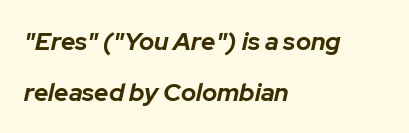
Q: Is the text bold? A: Yes.
Q: Is the text italic (slanted)? A: Yes, it leans right by about 12 degrees.
Q: Is the text underlined? A: No.
Q: How is the paragraph aligned? A: Left-aligned.
Q: Is the spacing between letters normal or unusually wide? A: Normal.
Q: Is the spacing between lines tight, normal or loose? A: Loose.
